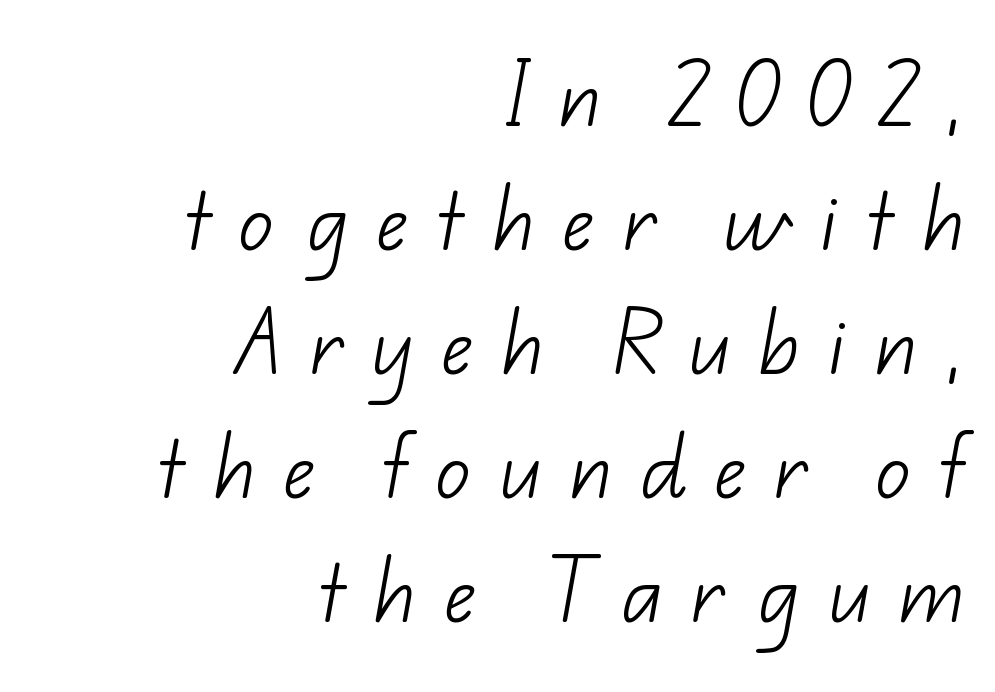
Q: Is the text bold? A: No.
Q: Is the typeface a serif or a sans-serif typeface? A: Sans-serif.
Q: Is the text underlined? A: No.
Q: How is the paragraph aligned? A: Right-aligned.
Q: Is the spacing between letters normal or unusually wide? A: Unusually wide.
Q: Width (condensed, normal, or wide)? A: Normal.
Q: Stroke contrast? A: Low.
Q: x-height? A: Small.
Q: Monospaced? A: No.
